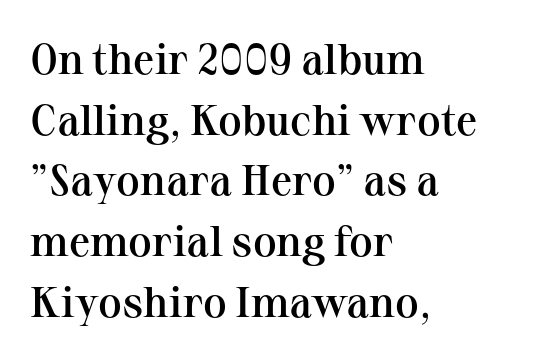
Standard letterfit; no display-style spreading of the glyphs. Horizontal alignment here is leftward, the default for most running prose. Summary of vertical rhythm: regular, with standard interline spacing. Little horizontal feet cap the strokes, marking this as serif type.
